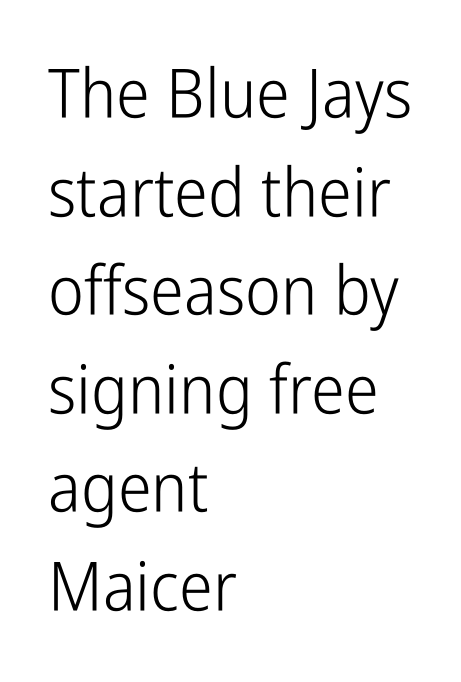
Q: Is the text bold? A: No.
Q: Is the text italic (slanted)? A: No, it is upright.
Q: Is the typeface a serif or a sans-serif typeface? A: Sans-serif.
Q: Is the text underlined? A: No.
Q: How is the paragraph aligned? A: Left-aligned.
Q: Is the spacing between letters normal or unusually wide? A: Normal.
Q: Is the spacing between lines tight, normal or loose? A: Normal.
Q: Width (condensed, normal, or wide)? A: Condensed.
Q: Stroke contrast? A: Low.
Q: x-height? A: Medium.
Q: Monospaced? A: No.
